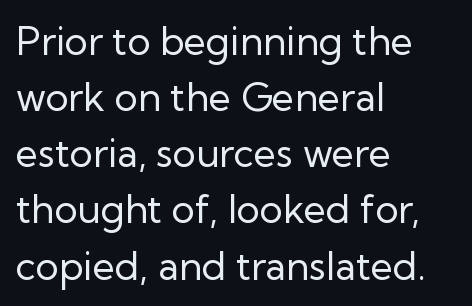
{"serif": "no", "italic": "no", "bold": "no", "weight": "regular", "width": "normal", "stroke_contrast": "low", "x_height": "medium", "monospaced": "no", "underline": "no", "align": "left", "line_spacing": "normal", "line_spacing_ratio": 1.44, "letter_spacing": "normal", "letter_spacing_em": 0.0, "glyph_px": 39}
